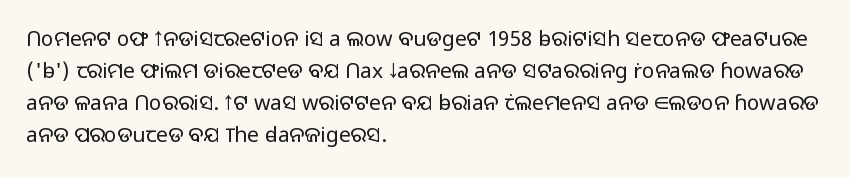
{"italic": "no", "bold": "no", "underline": "no", "align": "left", "line_spacing": "normal", "line_spacing_ratio": 1.53, "letter_spacing": "normal", "letter_spacing_em": 0.0, "glyph_px": 21}
